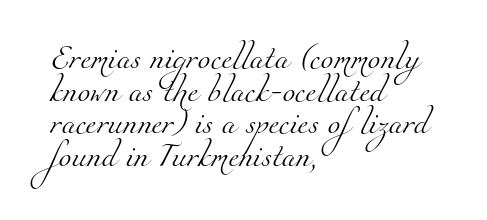
Q: Is the text bold? A: No.
Q: Is the text underlined? A: No.
Q: How is the paragraph aligned? A: Left-aligned.
Q: Is the spacing between letters normal or unusually wide? A: Normal.
Q: Is the spacing between lines tight, normal or loose? A: Normal.
